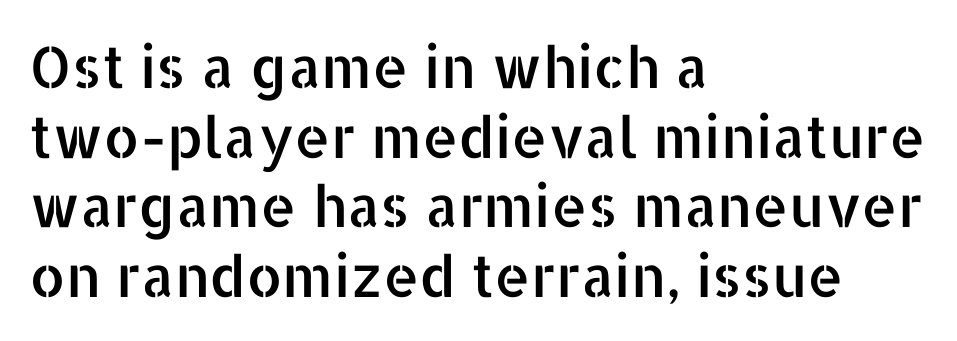
{"serif": "no", "italic": "no", "width": "normal", "stroke_contrast": "low", "x_height": "medium", "monospaced": "no", "underline": "no", "align": "left", "line_spacing_ratio": 1.22, "letter_spacing": "normal", "letter_spacing_em": 0.0, "glyph_px": 57}
